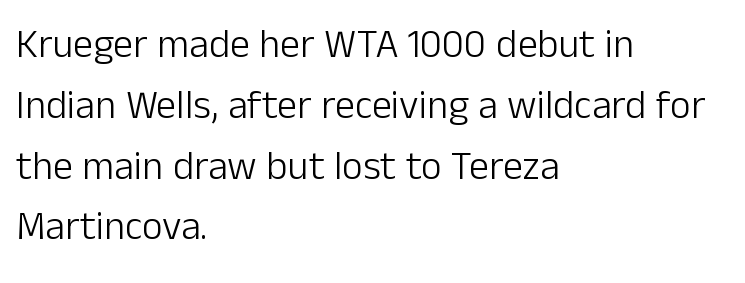
Q: Is the text bold? A: No.
Q: Is the text italic (slanted)? A: No, it is upright.
Q: Is the typeface a serif or a sans-serif typeface? A: Sans-serif.
Q: Is the text underlined? A: No.
Q: How is the paragraph aligned? A: Left-aligned.
Q: Is the spacing between letters normal or unusually wide? A: Normal.
Q: Is the spacing between lines tight, normal or loose? A: Normal.
Q: Width (condensed, normal, or wide)? A: Normal.
Q: Stroke contrast? A: Low.
Q: x-height? A: Medium.
Q: Monospaced? A: No.
